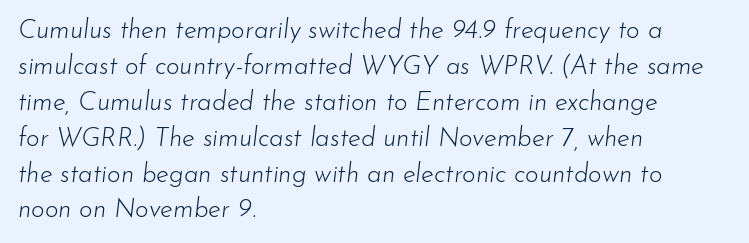
Q: Is the text bold? A: No.
Q: Is the text italic (slanted)? A: Yes, it leans right by about 7 degrees.
Q: Is the text underlined? A: No.
Q: How is the paragraph aligned? A: Left-aligned.
Q: Is the spacing between letters normal or unusually wide? A: Normal.
Q: Is the spacing between lines tight, normal or loose? A: Normal.
